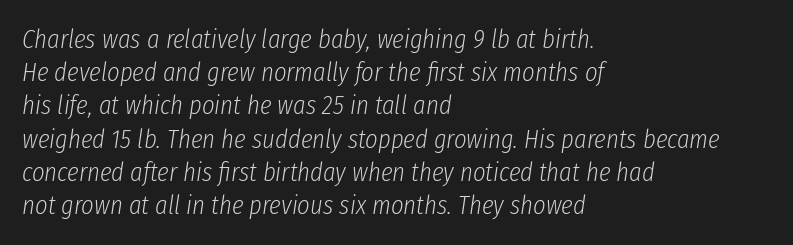
The image shows 27 px text type, italic (leaning right); set left-aligned, line spacing 1.23x, normal letter spacing, not underlined.
